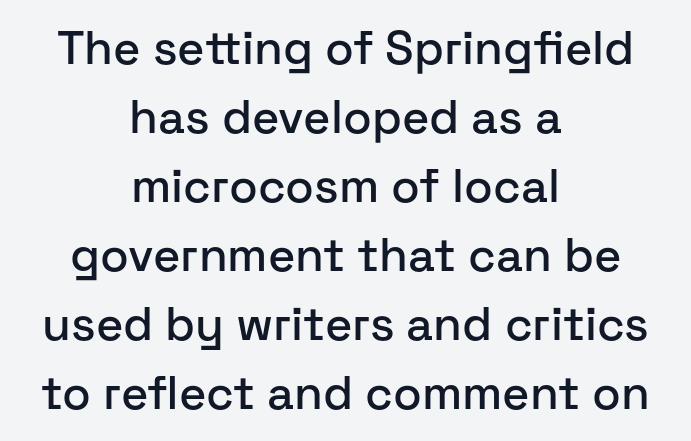
Q: Is the text italic (slanted)? A: No, it is upright.
Q: Is the typeface a serif or a sans-serif typeface? A: Sans-serif.
Q: Is the text underlined? A: No.
Q: How is the paragraph aligned? A: Centered.
Q: Is the spacing between letters normal or unusually wide? A: Normal.
Q: Is the spacing between lines tight, normal or loose? A: Normal.
Q: Width (condensed, normal, or wide)? A: Normal.
Q: Stroke contrast? A: Low.
Q: x-height? A: Medium.
Q: Monospaced? A: No.
